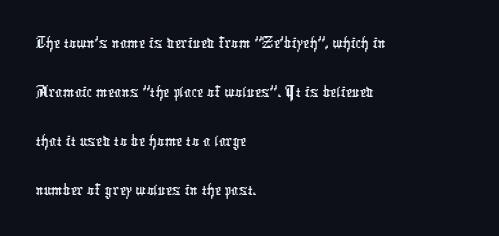
Q: Is the typeface a serif or a sans-serif typeface? A: Sans-serif.
Q: Is the text underlined? A: No.
Q: How is the paragraph aligned? A: Left-aligned.
Q: Is the spacing between letters normal or unusually wide? A: Normal.
Q: Is the spacing between lines tight, normal or loose? A: Normal.
Q: Width (condensed, normal, or wide)? A: Condensed.
Q: Stroke contrast? A: Low.
Q: x-height? A: Medium.
Q: Monospaced? A: No.
